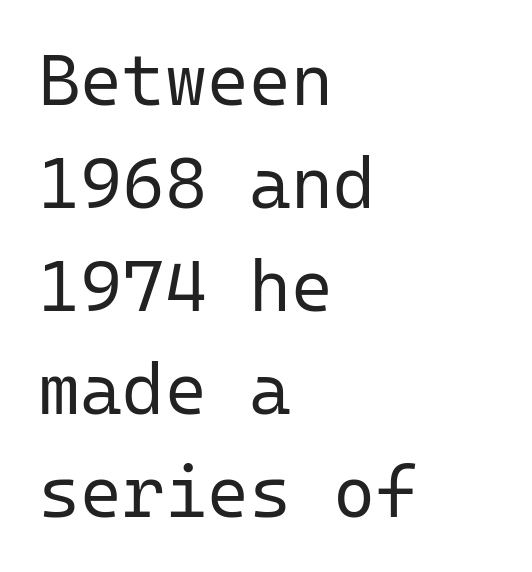
Grotesque or geometric, the face here clearly has no serifs. Check under the words: just untouched page. Short note: letters normally spaced. Is the type heavy? It reads as light-to-regular instead.
